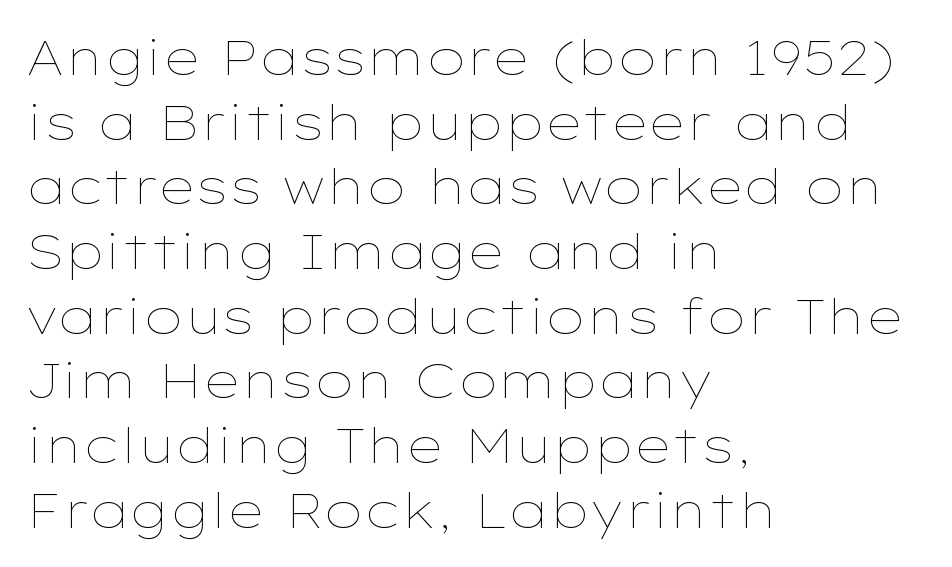
The image shows 49 px thin, wide type, upright; set left-aligned, normal line spacing (1.32x), normal letter spacing, not underlined; low stroke contrast and a medium x-height.
